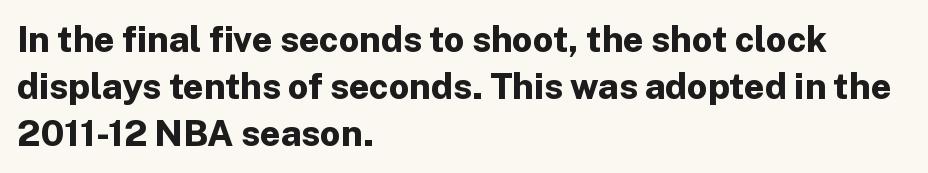
The image shows 36 px bold sans-serif type, upright; set left-aligned, normal line spacing (1.31x), normal letter spacing, not underlined; low stroke contrast and a medium x-height.
